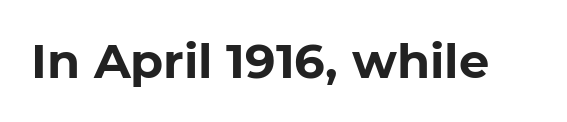
Q: Is the text bold? A: Yes.
Q: Is the text italic (slanted)? A: No, it is upright.
Q: Is the typeface a serif or a sans-serif typeface? A: Sans-serif.
Q: Is the text underlined? A: No.
Q: Is the spacing between letters normal or unusually wide? A: Normal.
Q: Width (condensed, normal, or wide)? A: Normal.
Q: Stroke contrast? A: Low.
Q: x-height? A: Medium.
Q: Monospaced? A: No.
